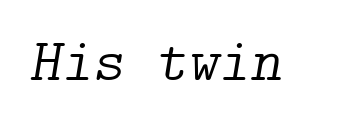
Q: Is the text bold? A: No.
Q: Is the text italic (slanted)? A: Yes, it leans right by about 9 degrees.
Q: Is the typeface a serif or a sans-serif typeface? A: Serif.
Q: Is the text underlined? A: No.
Q: Is the spacing between letters normal or unusually wide? A: Normal.
Q: Width (condensed, normal, or wide)? A: Normal.
Q: Stroke contrast? A: Low.
Q: x-height? A: Medium.
